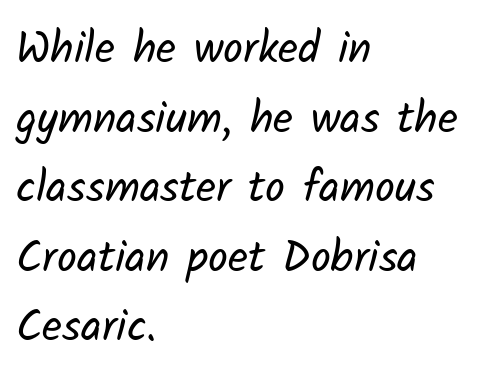
{"serif": "no", "bold": "no", "weight": "regular", "width": "normal", "stroke_contrast": "low", "x_height": "medium", "monospaced": "no", "underline": "no", "align": "left", "line_spacing": "normal", "line_spacing_ratio": 1.58, "letter_spacing": "normal", "letter_spacing_em": 0.0, "glyph_px": 44}
